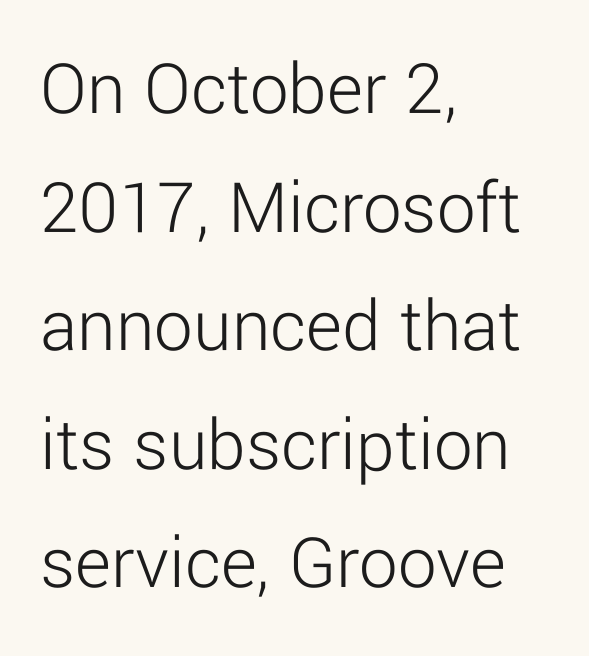
Horizontal bands of white between lines are of average thickness. Varying glyph widths throughout — classic text-font behaviour. The space directly below the letters is spotless. The typesetting does not lean heavy: it is not bold.
